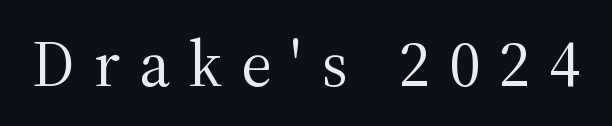
Q: Is the text bold? A: No.
Q: Is the text italic (slanted)? A: No, it is upright.
Q: Is the typeface a serif or a sans-serif typeface? A: Serif.
Q: Is the text underlined? A: No.
Q: Is the spacing between letters normal or unusually wide? A: Unusually wide.
Q: Width (condensed, normal, or wide)? A: Normal.
Q: Stroke contrast? A: Medium.
Q: x-height? A: Medium.
Q: Monospaced? A: No.
